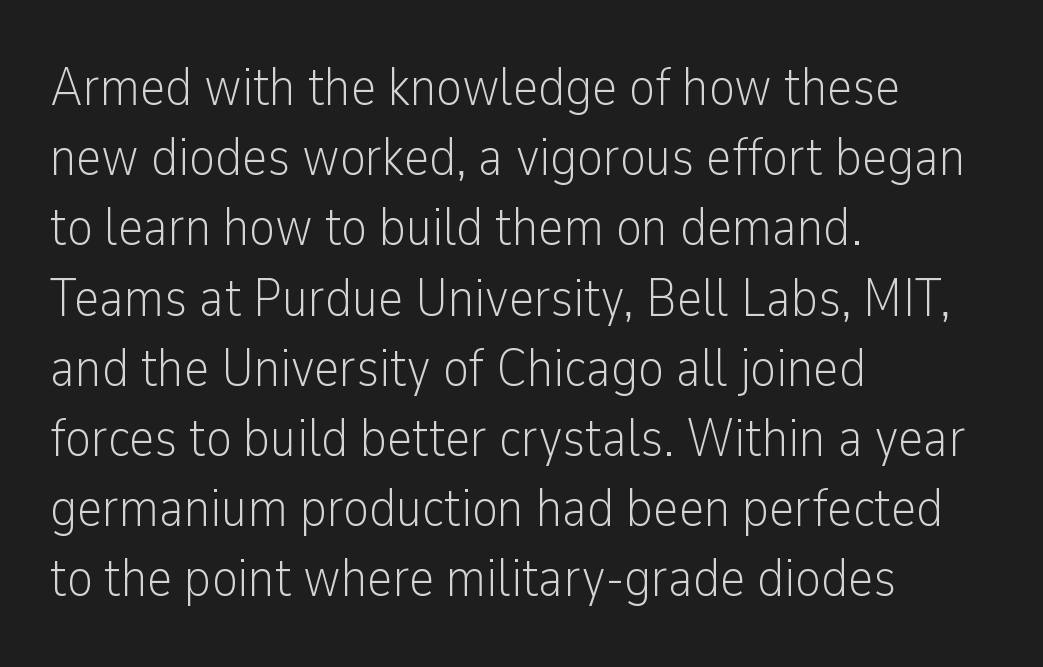
The image shows 54 px light, condensed sans-serif type, upright; set left-aligned, normal line spacing (1.3x), normal letter spacing, not underlined; low stroke contrast and a medium x-height.
